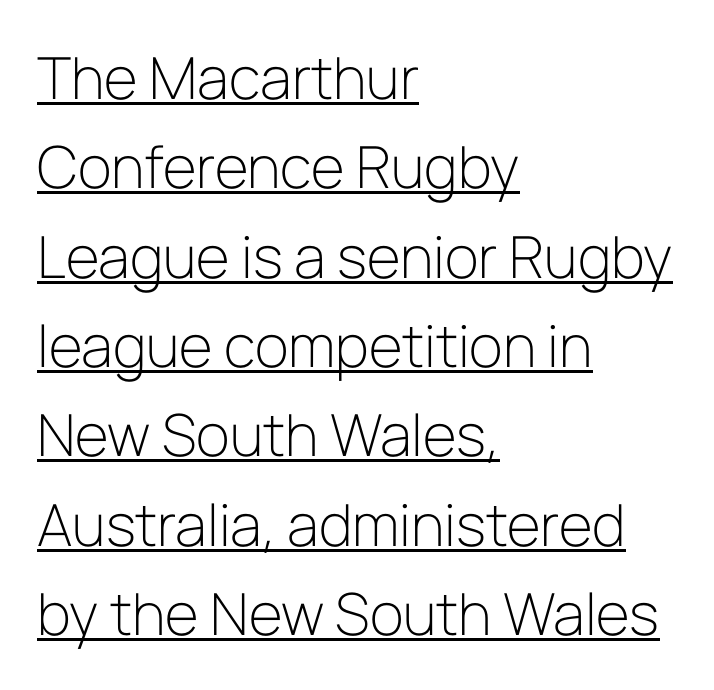
The image shows 58 px light sans-serif type, upright; set left-aligned, normal line spacing (1.54x), normal letter spacing, underlined; low stroke contrast and a medium x-height.
